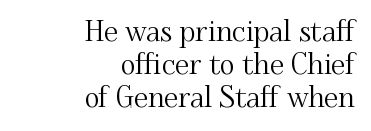
Q: Is the text italic (slanted)? A: No, it is upright.
Q: Is the typeface a serif or a sans-serif typeface? A: Serif.
Q: Is the text underlined? A: No.
Q: How is the paragraph aligned? A: Right-aligned.
Q: Is the spacing between letters normal or unusually wide? A: Normal.
Q: Width (condensed, normal, or wide)? A: Normal.
Q: Stroke contrast? A: Medium.
Q: x-height? A: Small.
Q: Monospaced? A: No.
